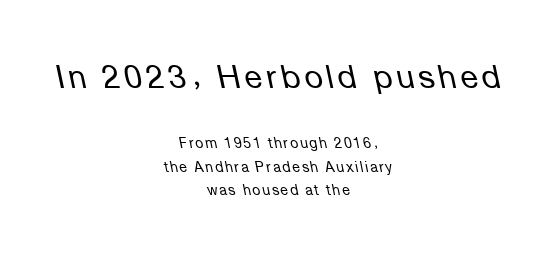
Q: Is the text bold? A: No.
Q: Is the text italic (slanted)? A: Yes, it leans left by about 12 degrees.
Q: Is the text underlined? A: No.
Q: How is the paragraph aligned? A: Centered.
Q: Is the spacing between lines tight, normal or loose? A: Normal.
Q: Which block of text is set in a larger size, the first (top) or the second (bottom)? A: The first (top) one.
Q: Width (condensed, normal, or wide)? A: Normal.
Q: Stroke contrast? A: Low.
Q: x-height? A: Medium.
Q: Monospaced? A: No.
